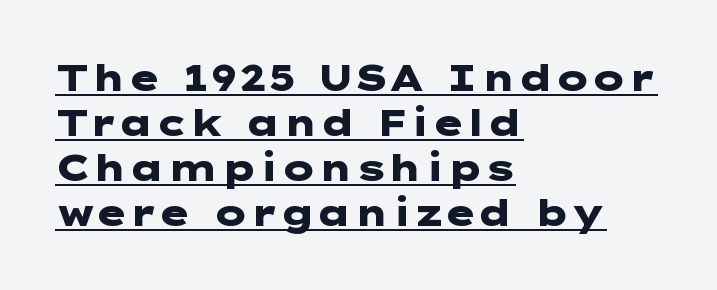
Q: Is the text bold? A: Yes.
Q: Is the text italic (slanted)? A: No, it is upright.
Q: Is the typeface a serif or a sans-serif typeface? A: Sans-serif.
Q: Is the text underlined? A: Yes.
Q: How is the paragraph aligned? A: Left-aligned.
Q: Is the spacing between letters normal or unusually wide? A: Normal.
Q: Is the spacing between lines tight, normal or loose? A: Normal.
Q: Width (condensed, normal, or wide)? A: Wide.
Q: Stroke contrast? A: Low.
Q: x-height? A: Medium.
